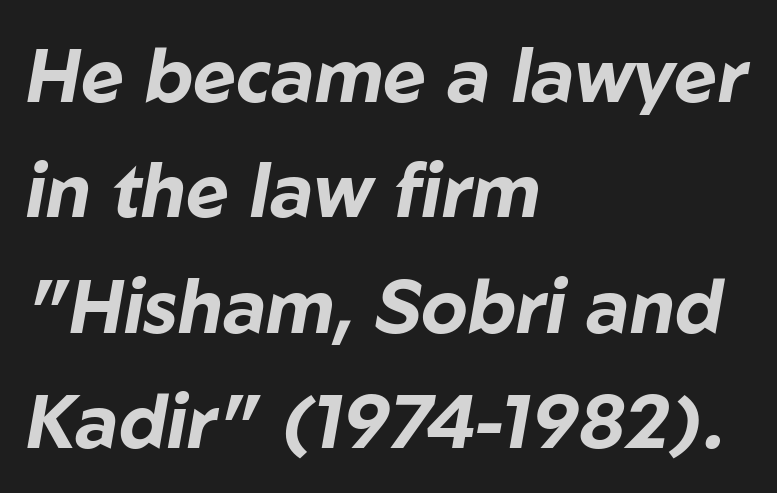
Heft: maximum for text — a bold. Horizontally, the lines are justified to the leading edge only. Inter-character spacing is left at the font's built-in metrics. Each row of text sits above clean, open space. Observe the lean: these are italic letterforms. The passage shown is typed in a proportional face where columns would drift.
